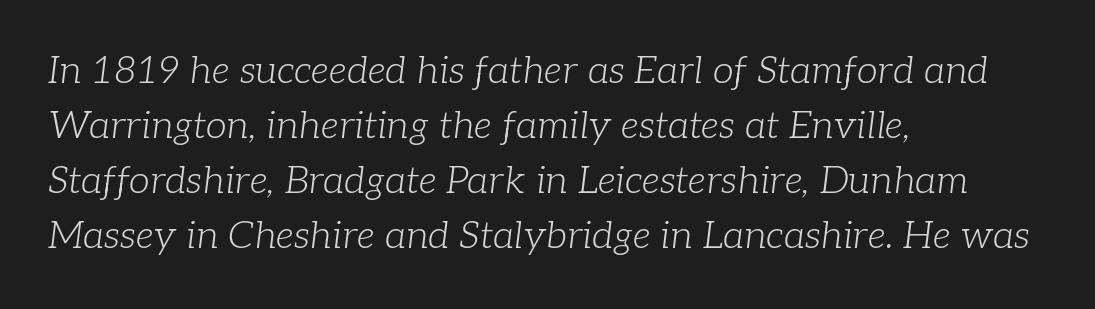
Q: Is the text bold? A: No.
Q: Is the text italic (slanted)? A: Yes, it leans right by about 7 degrees.
Q: Is the typeface a serif or a sans-serif typeface? A: Serif.
Q: Is the text underlined? A: No.
Q: How is the paragraph aligned? A: Left-aligned.
Q: Is the spacing between letters normal or unusually wide? A: Normal.
Q: Is the spacing between lines tight, normal or loose? A: Normal.
Q: Width (condensed, normal, or wide)? A: Normal.
Q: Stroke contrast? A: Low.
Q: x-height? A: Medium.
Q: Monospaced? A: No.
